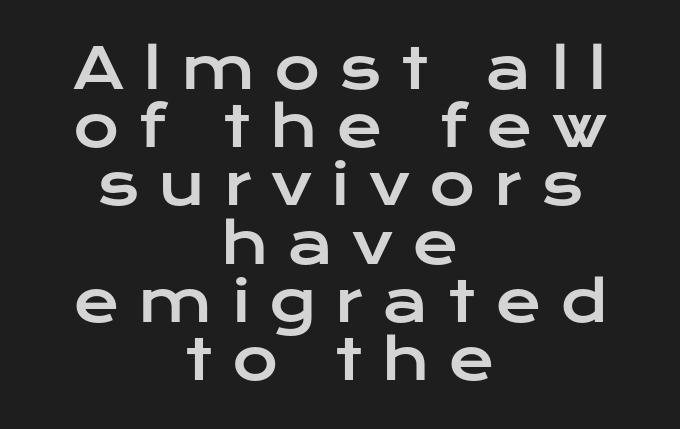
{"serif": "no", "italic": "no", "width": "wide", "stroke_contrast": "low", "x_height": "medium", "monospaced": "no", "underline": "no", "align": "center", "line_spacing": "tight", "line_spacing_ratio": 1.04, "letter_spacing": "wide", "letter_spacing_em": 0.34, "glyph_px": 56}
